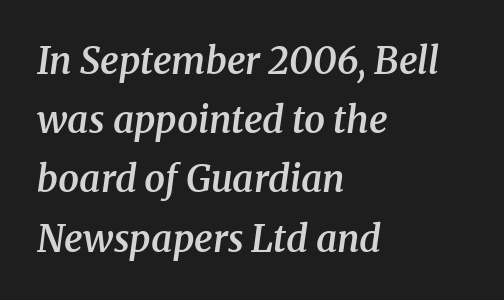
{"serif": "yes", "italic": "yes", "lean": "right", "slant_degrees": 8, "bold": "semi", "weight": "semibold", "width": "normal", "stroke_contrast": "medium", "x_height": "medium", "monospaced": "no", "underline": "no", "align": "left", "line_spacing": "normal", "line_spacing_ratio": 1.6, "letter_spacing": "normal", "letter_spacing_em": 0.0, "glyph_px": 37}
